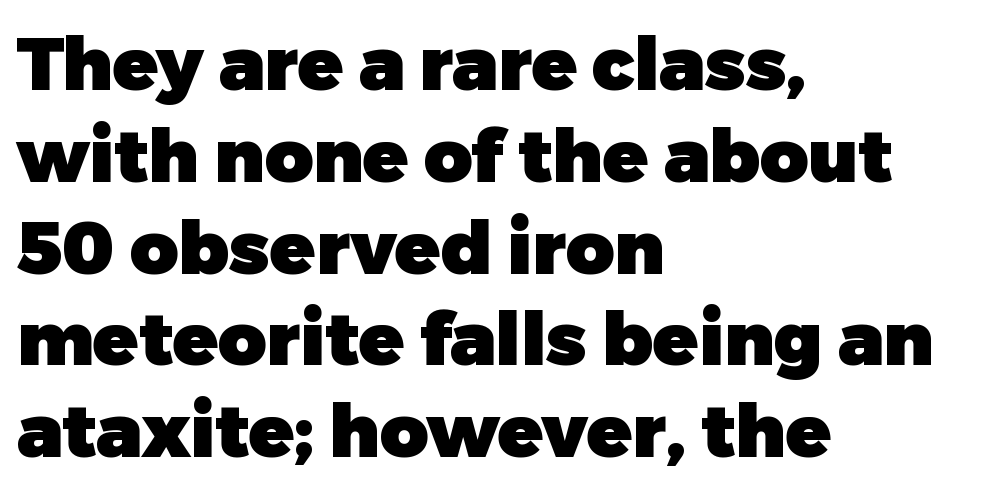
Decoration check: the copy has no underline. Regarding serifs, this sample does without them. The face used here is proportionally spaced, like ordinary book or web type. Between one letter and the next there's only the usual sliver of space.
